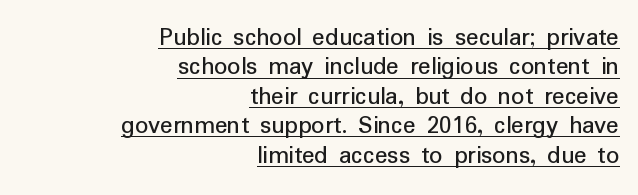
The image shows 26 px text type, upright; set right-aligned, tight line spacing (1.13x), normal letter spacing, underlined.
